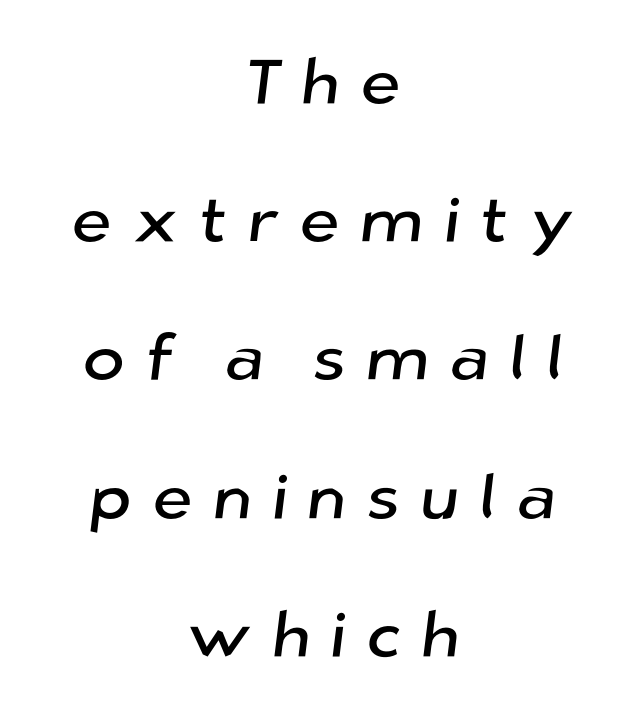
You could not count columns in this text — the font is proportionally spaced. Regarding leading, the lines here are spaced well apart. There is plenty of visible air inserted between adjacent glyphs. Descenders hang freely into open space. The font family rendered here belongs to the sans-serif group. Reading down the block, each line starts at a different indent, mirrored at its end.
